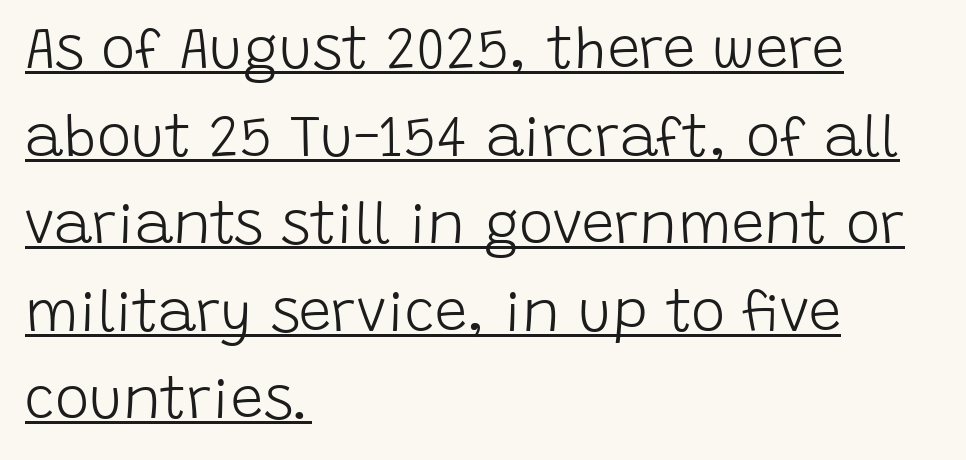
Interline gaps are of average width in this sample. Tracking value appears to be zero — textbook default spacing. The cut favours lightness, reaching ordinary text weight at its darkest. Type style note: lacks serifs. Posture: upright roman. This sample has the flowing, uneven cadence of proportional lettering.
